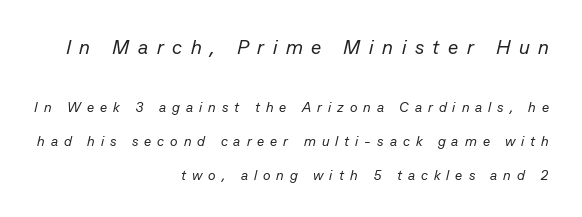
{"italic": "yes", "lean": "right", "slant_degrees": 13, "bold": "no", "underline": "no", "align": "right", "line_spacing": "loose", "line_spacing_ratio": 2.42, "letter_spacing": "wide", "letter_spacing_em": 0.43, "larger_block": "first", "size_ratio": 1.43, "glyph_px": 20}
